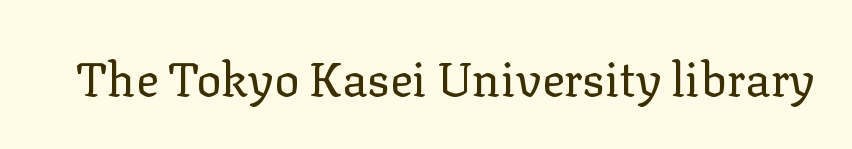
Q: Is the text bold? A: No.
Q: Is the text italic (slanted)? A: No, it is upright.
Q: Is the typeface a serif or a sans-serif typeface? A: Serif.
Q: Is the text underlined? A: No.
Q: Is the spacing between letters normal or unusually wide? A: Normal.
Q: Width (condensed, normal, or wide)? A: Normal.
Q: Stroke contrast? A: Low.
Q: x-height? A: Medium.
Q: Monospaced? A: No.
